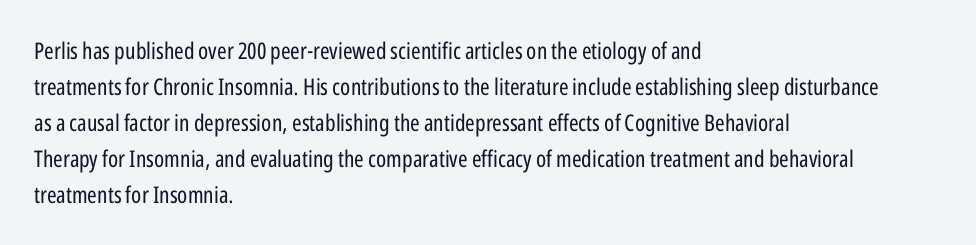
The image shows 23 px text type, upright; set left-aligned, normal line spacing (1.57x), normal letter spacing, not underlined.
